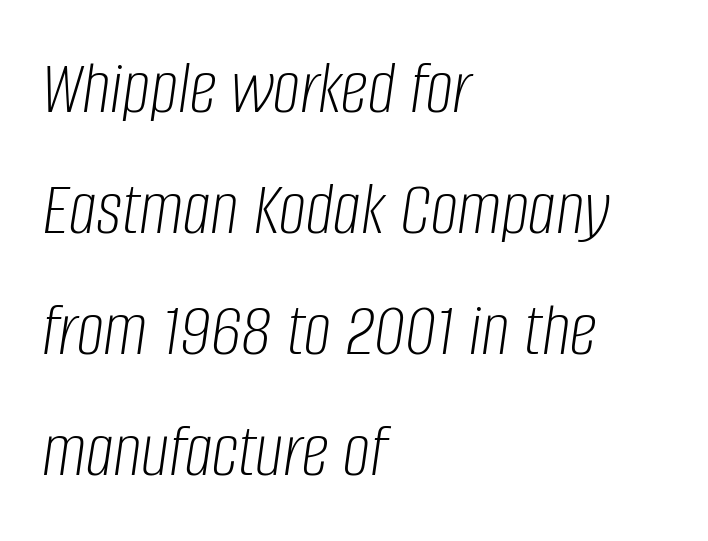
{"italic": "yes", "lean": "right", "slant_degrees": 8, "bold": "no", "weight": "light", "width": "condensed", "stroke_contrast": "low", "x_height": "large", "monospaced": "no", "underline": "no", "align": "left", "line_spacing": "normal", "line_spacing_ratio": 1.57, "letter_spacing": "normal", "letter_spacing_em": 0.0, "glyph_px": 77}
